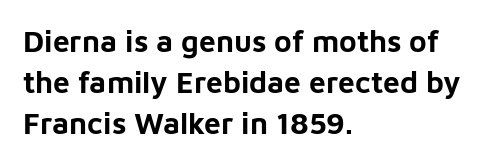
The image shows 30 px bold sans-serif type, upright; set left-aligned, normal line spacing (1.36x), normal letter spacing, not underlined; low stroke contrast and a medium x-height.
